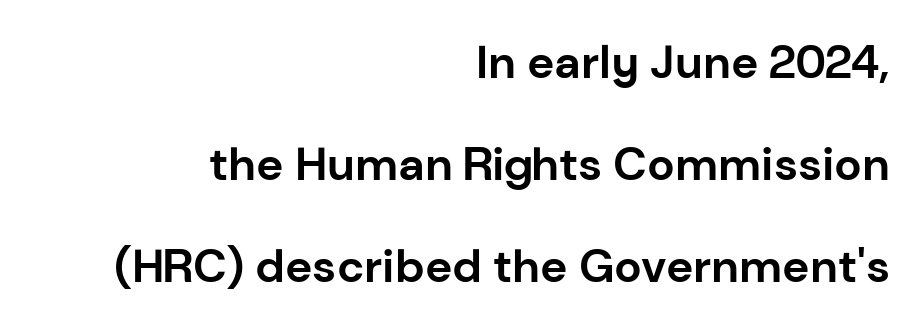
The rendering uses a bold face; every stroke is thick and dark. Regarding serifs, this sample does without them. Quick note: underline off. Inter-character spacing is left at the font's built-in metrics. The face used here is proportionally spaced, like ordinary book or web type.
